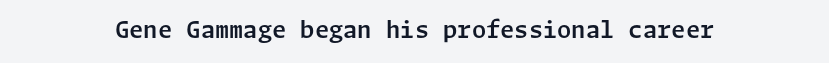
Q: Is the text italic (slanted)? A: No, it is upright.
Q: Is the text underlined? A: No.
Q: Is the spacing between letters normal or unusually wide? A: Normal.
